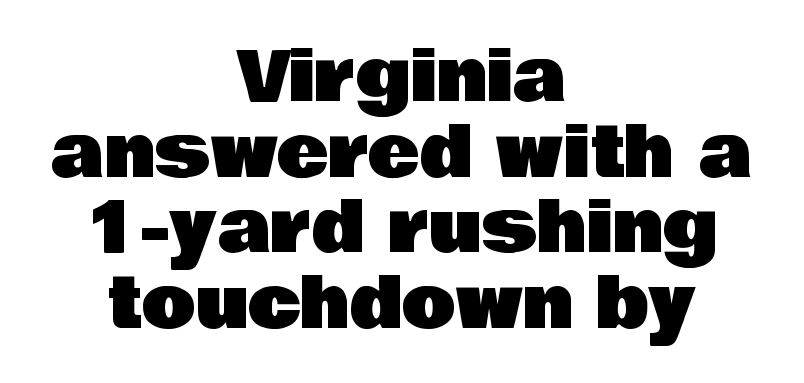
{"serif": "no", "italic": "no", "width": "normal", "stroke_contrast": "low", "x_height": "large", "monospaced": "no", "underline": "no", "align": "center", "line_spacing": "tight", "line_spacing_ratio": 1.08, "letter_spacing": "normal", "letter_spacing_em": 0.0, "glyph_px": 70}
